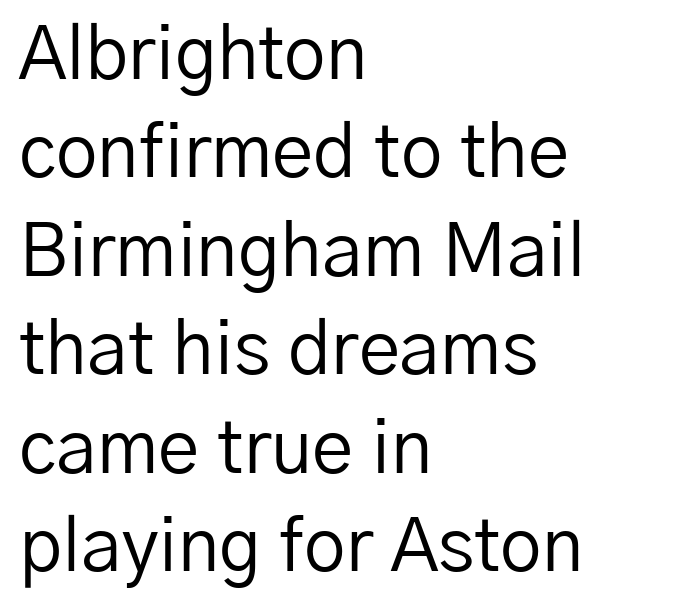
Check the space under the baseline: it is left empty. Horizontal alignment here is leftward, the default for most running prose. Tracking here is standard; glyphs follow each other at the usual distance. Is this a fixed-width face? No — the glyphs have proportional, varying widths. On a weight scale, this lands at 450 or below.
